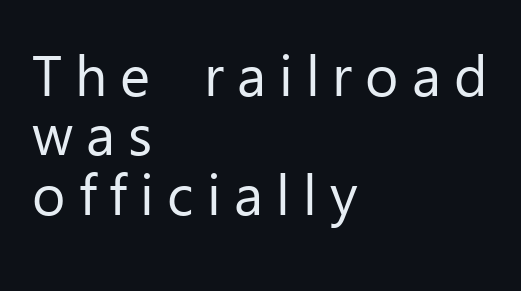
Q: Is the text bold? A: No.
Q: Is the text italic (slanted)? A: No, it is upright.
Q: Is the typeface a serif or a sans-serif typeface? A: Sans-serif.
Q: Is the text underlined? A: No.
Q: How is the paragraph aligned? A: Left-aligned.
Q: Is the spacing between letters normal or unusually wide? A: Unusually wide.
Q: Is the spacing between lines tight, normal or loose? A: Tight.
Q: Width (condensed, normal, or wide)? A: Normal.
Q: Stroke contrast? A: Low.
Q: x-height? A: Medium.
Q: Monospaced? A: No.
